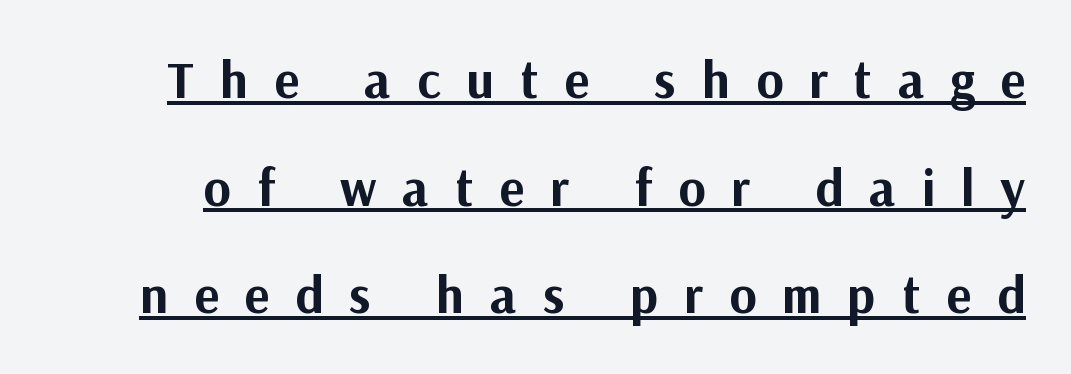
{"serif": "no", "italic": "no", "bold": "yes", "weight": "bold", "width": "normal", "stroke_contrast": "medium", "x_height": "medium", "monospaced": "no", "underline": "yes", "line_spacing": "loose", "line_spacing_ratio": 2.07, "letter_spacing": "wide", "letter_spacing_em": 0.5, "glyph_px": 52}
